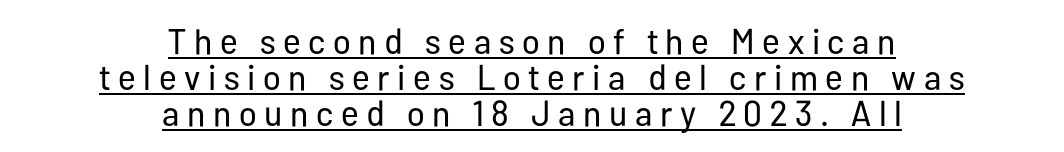
The image shows 36 px regular-weight, condensed sans-serif type, upright; set centered, tight line spacing (1.0x), unusually wide letter spacing (+0.21 em), underlined; low stroke contrast and a medium x-height.
